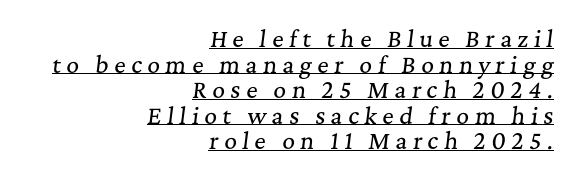
The setting favours the right margin, as signatures and pull-quotes sometimes do. The tracking reads as deliberately expanded to a designer's eye. The typography opts for an oblique posture over an upright one. Caption: lettering with a line underneath.
